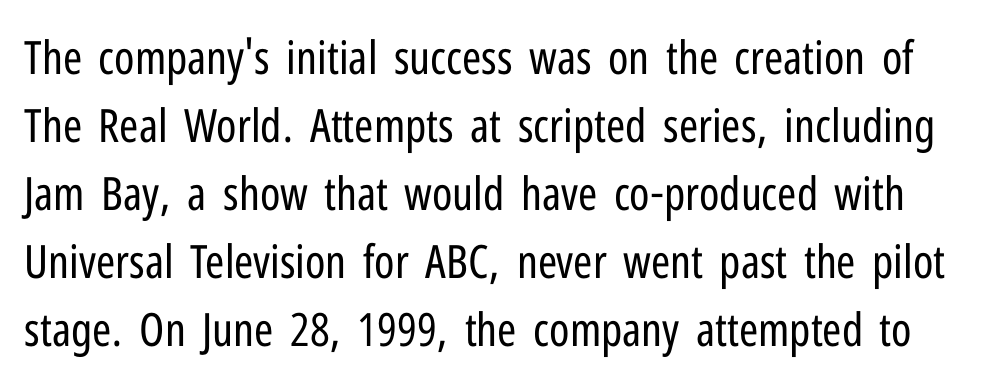
{"serif": "no", "italic": "no", "bold": "no", "weight": "regular", "width": "condensed", "stroke_contrast": "low", "x_height": "medium", "monospaced": "no", "underline": "no", "line_spacing": "normal", "line_spacing_ratio": 1.48, "letter_spacing": "normal", "letter_spacing_em": 0.0, "glyph_px": 46}
